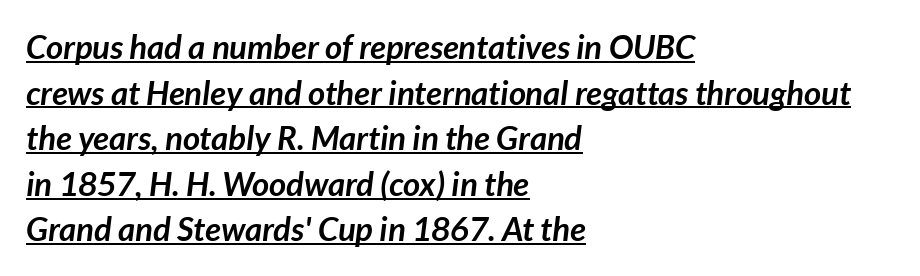
Q: Is the text bold? A: Yes.
Q: Is the text italic (slanted)? A: Yes, it leans right by about 7 degrees.
Q: Is the text underlined? A: Yes.
Q: How is the paragraph aligned? A: Left-aligned.
Q: Is the spacing between letters normal or unusually wide? A: Normal.
Q: Is the spacing between lines tight, normal or loose? A: Normal.
Q: Width (condensed, normal, or wide)? A: Normal.
Q: Stroke contrast? A: Low.
Q: x-height? A: Medium.
Q: Monospaced? A: No.
